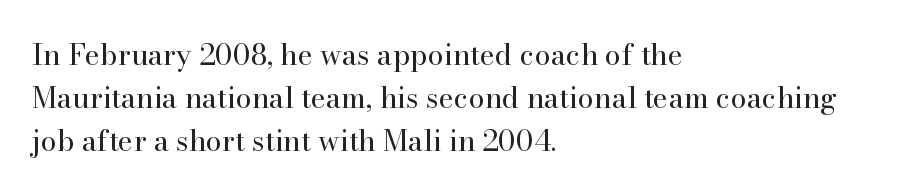
The words here are not underlined. Nobody touched the tracking dial on this one. Little horizontal feet cap the strokes, marking this as serif type. Reading down the column, the eye jumps a familiar distance to each next line. The letters stand upright; this is a roman face. Looks like regular typesetting: each glyph gets only the width it needs.
